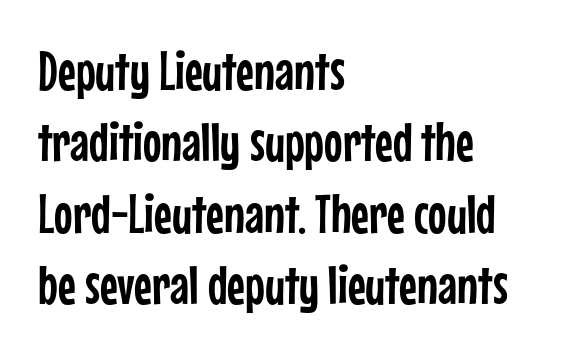
Q: Is the text italic (slanted)? A: No, it is upright.
Q: Is the typeface a serif or a sans-serif typeface? A: Sans-serif.
Q: Is the text underlined? A: No.
Q: How is the paragraph aligned? A: Left-aligned.
Q: Is the spacing between letters normal or unusually wide? A: Normal.
Q: Is the spacing between lines tight, normal or loose? A: Normal.
Q: Width (condensed, normal, or wide)? A: Condensed.
Q: Stroke contrast? A: Low.
Q: x-height? A: Medium.
Q: Monospaced? A: No.
